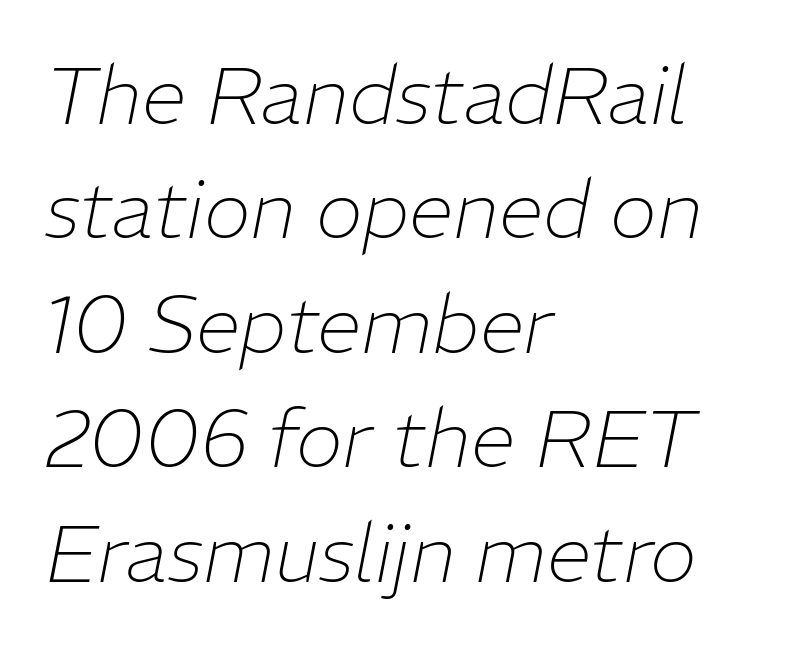
Q: Is the text bold? A: No.
Q: Is the text italic (slanted)? A: Yes, it leans right by about 11 degrees.
Q: Is the text underlined? A: No.
Q: How is the paragraph aligned? A: Left-aligned.
Q: Is the spacing between letters normal or unusually wide? A: Normal.
Q: Is the spacing between lines tight, normal or loose? A: Normal.
Q: Width (condensed, normal, or wide)? A: Normal.
Q: Stroke contrast? A: Low.
Q: x-height? A: Medium.
Q: Monospaced? A: No.
